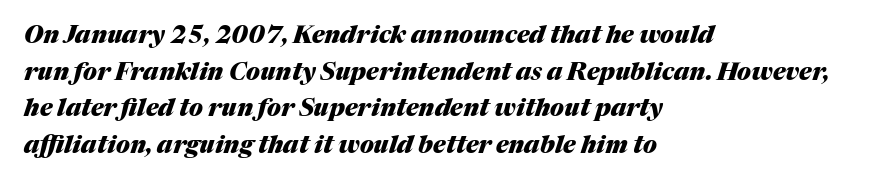
{"italic": "yes", "lean": "right", "slant_degrees": 17, "bold": "yes", "underline": "no", "align": "left", "line_spacing": "normal", "line_spacing_ratio": 1.53, "letter_spacing": "normal", "letter_spacing_em": 0.0, "glyph_px": 24}
